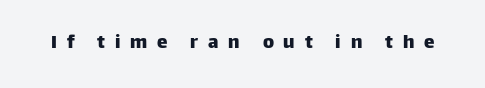
Caption: expanded tracking, letters set apart. A typesetter would mark this as roman, not italic. Descenders are the only things crossing below the line.
